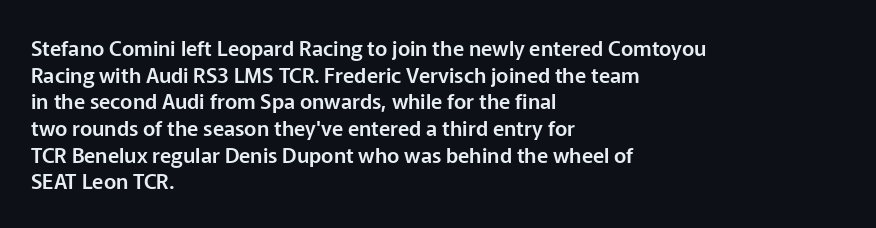
Successive baselines arrive at the customary interval. The space directly below the letters is spotless. The face used here is rendered with its standard letterfit. The rendering anchors every line to the left-hand side.
